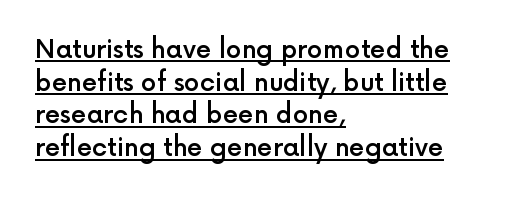
The image shows 25 px text type, upright; set left-aligned, normal line spacing (1.31x), normal letter spacing, underlined.
